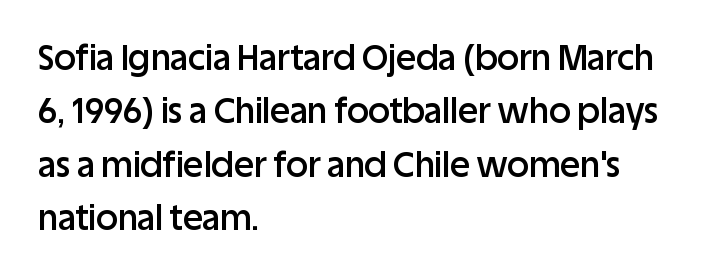
The passage shown is semibold, sitting just below true bold. You could call the tracking neutral — neither tight nor loose. Ordinary non-slanted type is in use. Typographically, this falls in the sans-serif category.
